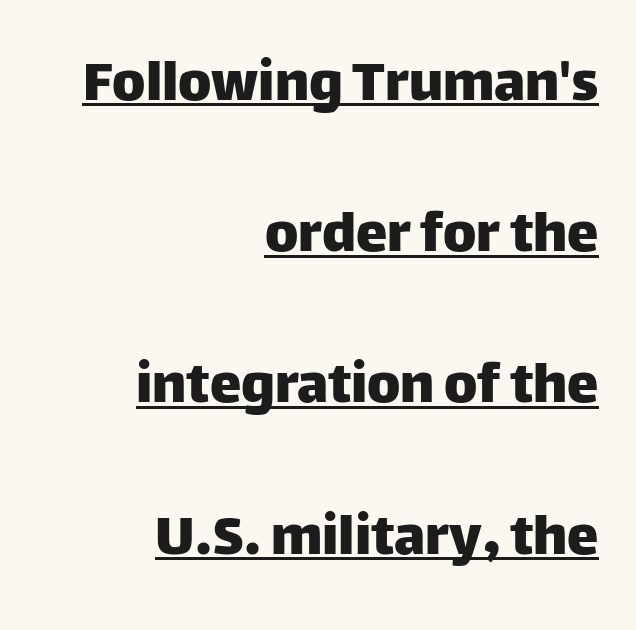
Notice how the stems are strictly vertical — no italics here. The type family on display is of the sans-serif kind. A typesetter would call this proportional, since set widths differ per character. These characters rest on top of a visible drawn line.
